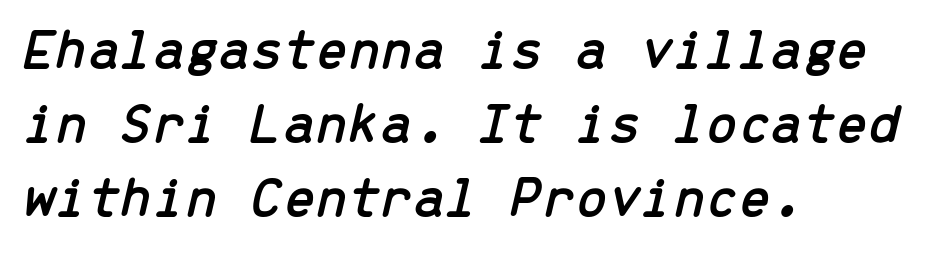
The image shows 58 px text type, italic (leaning right), monospaced; set left-aligned, normal line spacing (1.28x), normal letter spacing, not underlined; low stroke contrast and a medium x-height.
